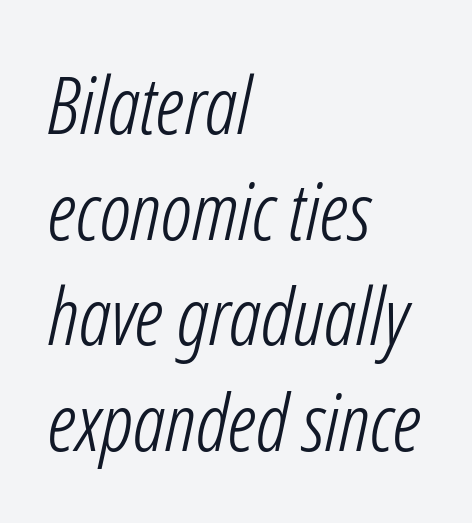
Bare-footed words on every line. Casual observation: everything's shoved over to the left. Style check: oblique. The space between consecutive lines is moderate. Do the characters align in a grid? No, the font is proportional.
